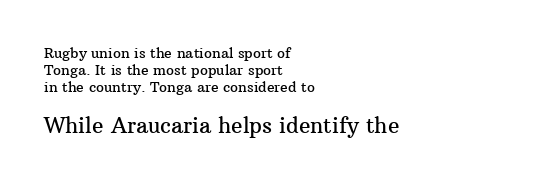
Q: Is the text italic (slanted)? A: No, it is upright.
Q: Is the text underlined? A: No.
Q: How is the paragraph aligned? A: Left-aligned.
Q: Is the spacing between letters normal or unusually wide? A: Normal.
Q: Which block of text is set in a larger size, the first (top) or the second (bottom)? A: The second (bottom) one.
